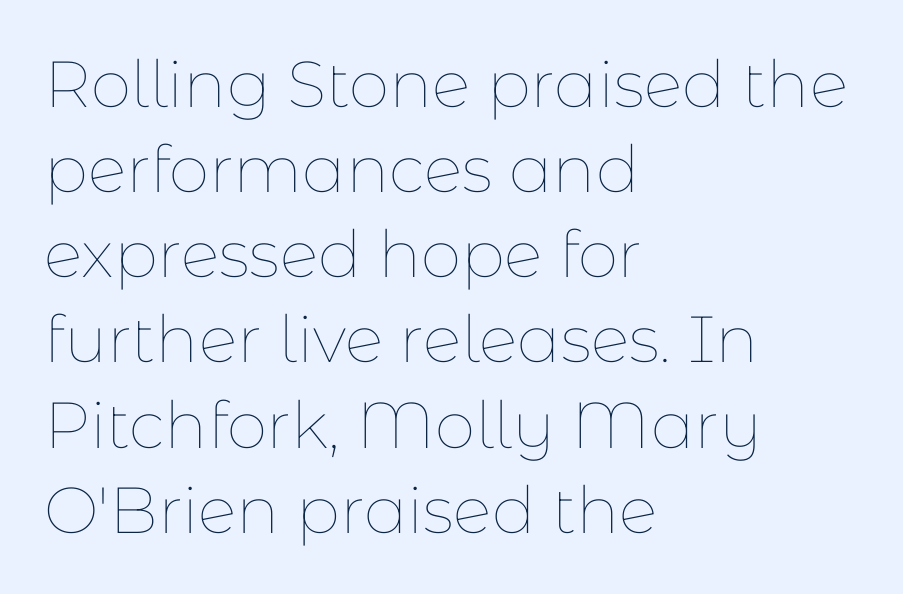
{"italic": "no", "bold": "no", "weight": "thin", "width": "normal", "stroke_contrast": "low", "x_height": "medium", "monospaced": "no", "underline": "no", "align": "left", "line_spacing": "normal", "line_spacing_ratio": 1.31, "letter_spacing": "normal", "letter_spacing_em": 0.0, "glyph_px": 65}
